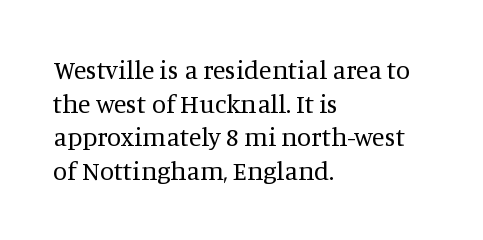
{"italic": "no", "bold": "no", "underline": "no", "align": "left", "line_spacing": "normal", "line_spacing_ratio": 1.29, "letter_spacing": "normal", "letter_spacing_em": 0.0, "glyph_px": 26}
